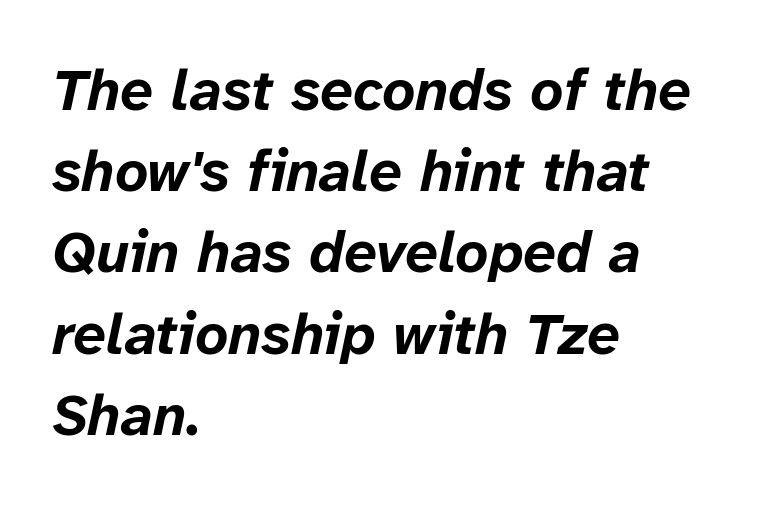
The image shows 58 px bold type, italic (leaning right); set left-aligned, normal line spacing (1.4x), normal letter spacing, not underlined; low stroke contrast and a medium x-height.
